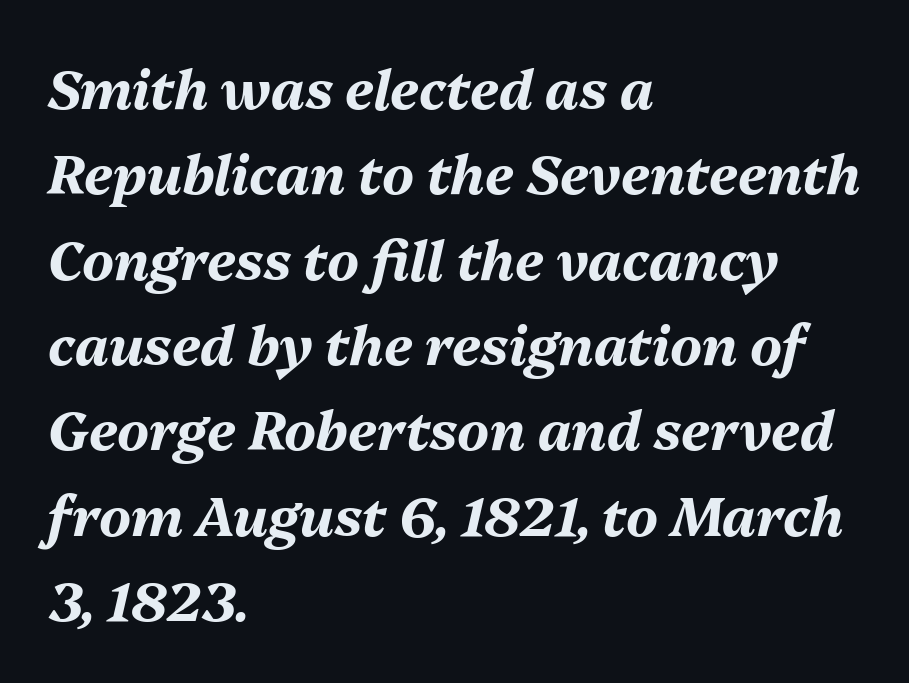
The image shows 54 px bold type, italic (leaning right); set left-aligned, normal line spacing (1.58x), normal letter spacing, not underlined; medium stroke contrast and a medium x-height.
